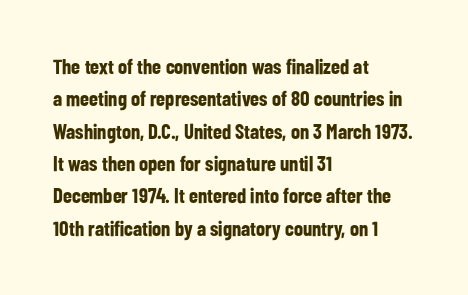
Q: Is the text bold? A: Yes.
Q: Is the text italic (slanted)? A: No, it is upright.
Q: Is the text underlined? A: No.
Q: How is the paragraph aligned? A: Left-aligned.
Q: Is the spacing between letters normal or unusually wide? A: Normal.
Q: Is the spacing between lines tight, normal or loose? A: Normal.
